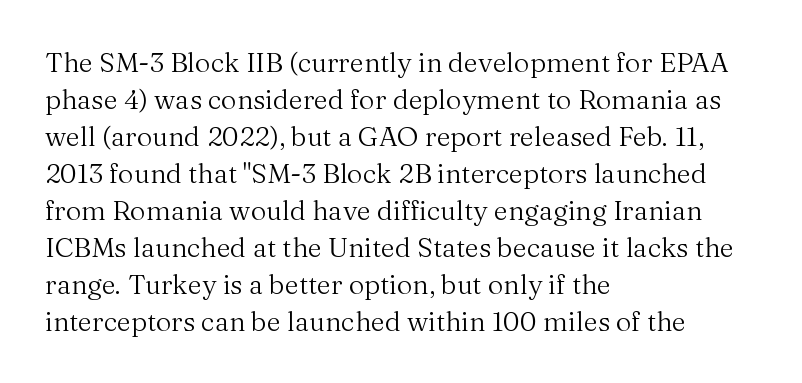
Reading down the block, your eye returns to a fixed left position each line. Tall strokes in this sample are plumb rather than angled. The rendering uses a moderate line-height, typical for paragraphs. This is not heavy type; no bold has been used. Any mark beneath the type? The region is blank. Each word holds together tightly as a unit, with standard inter-letter gaps.
